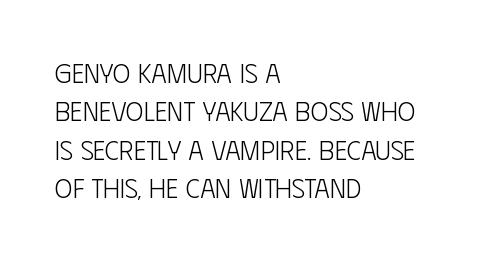
Q: Is the text bold? A: No.
Q: Is the text italic (slanted)? A: No, it is upright.
Q: Is the text underlined? A: No.
Q: How is the paragraph aligned? A: Left-aligned.
Q: Is the spacing between letters normal or unusually wide? A: Normal.
Q: Is the spacing between lines tight, normal or loose? A: Normal.
